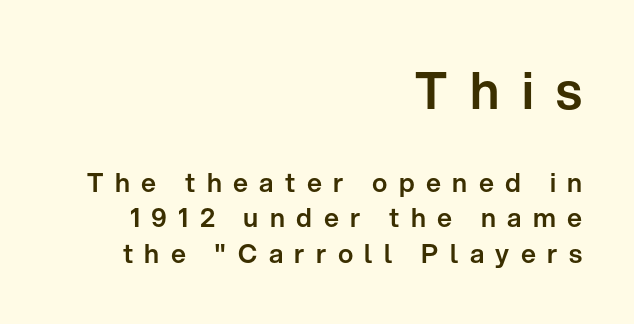
Honestly, there is no underline to notice here at all. You could only call the tracking loose — the letters float apart. Classification — sans serif. Which chunk is bigger? The first one — the top block dwarfs the bottom.
